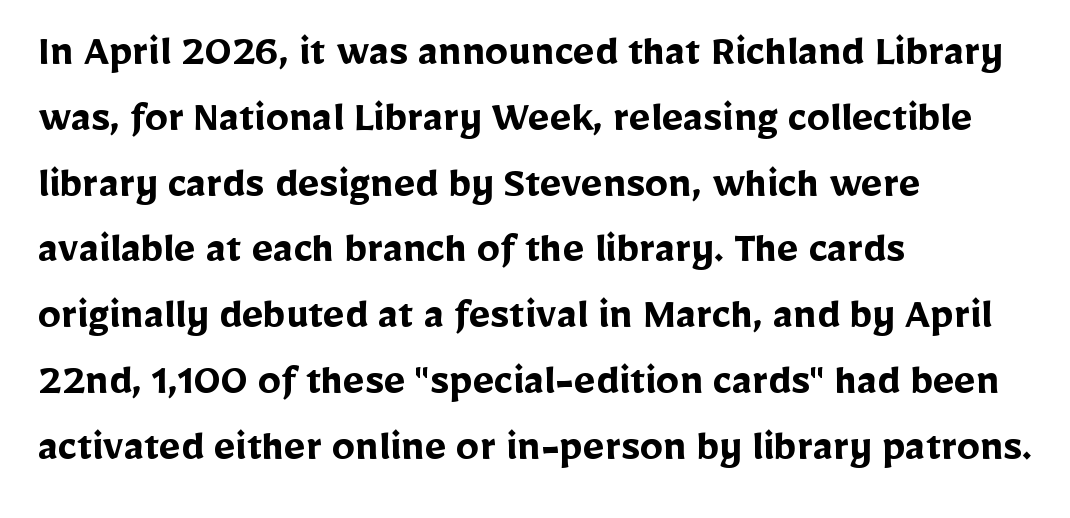
No italicization has been applied; the sample stays upright. Beneath every word, the page is bare. Rows of type keep a routine distance in the vertical direction. The designer went with a sans here, leaving each stem footless.
